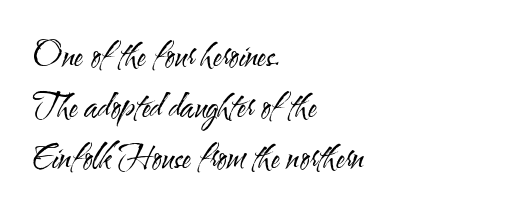
The specimen omits any rule beneath the text block's lines. Tracking here is standard; glyphs follow each other at the usual distance. Each line starts at the same left margin while the right side varies. Vertical spacing — default. Stems here are at most as thick as an everyday book face.
